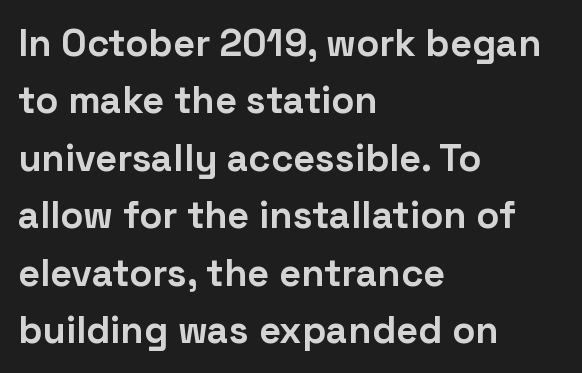
The image shows 38 px bold sans-serif type, upright; set left-aligned, normal line spacing (1.51x), normal letter spacing, not underlined; low stroke contrast and a medium x-height.
